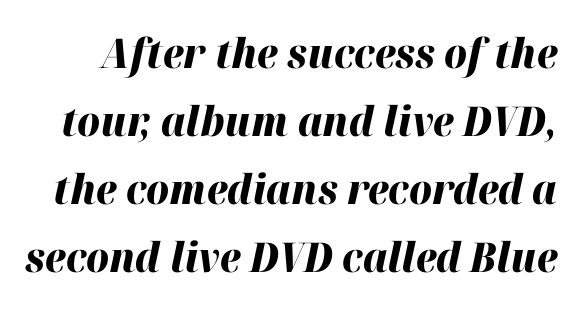
Q: Is the text bold? A: Yes.
Q: Is the text italic (slanted)? A: Yes, it leans right by about 12 degrees.
Q: Is the text underlined? A: No.
Q: Is the spacing between letters normal or unusually wide? A: Normal.
Q: Is the spacing between lines tight, normal or loose? A: Normal.
Q: Width (condensed, normal, or wide)? A: Normal.
Q: Stroke contrast? A: High.
Q: x-height? A: Medium.
Q: Monospaced? A: No.
